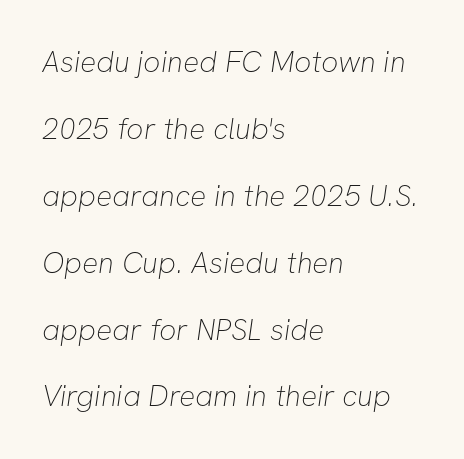
The image shows 30 px thin sans-serif type; set left-aligned, loose line spacing (2.23x), normal letter spacing, not underlined; low stroke contrast and a medium x-height.
